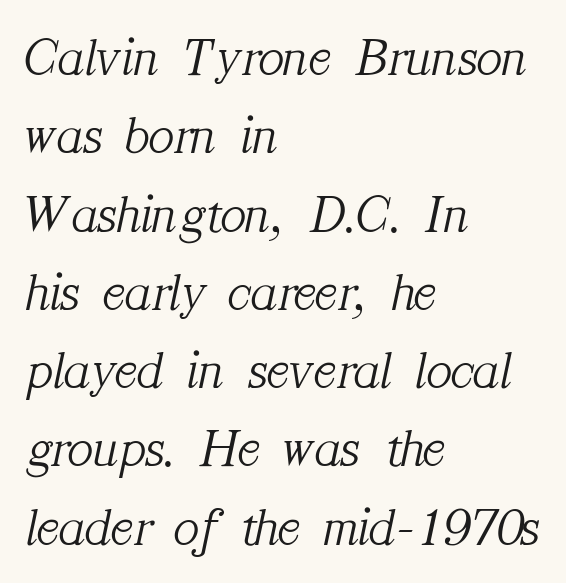
Ink coverage per letter is moderate at most. Do the characters align in a grid? No, the font is proportional. The space directly below the letters is spotless. The rendering anchors every line to the left-hand side.
